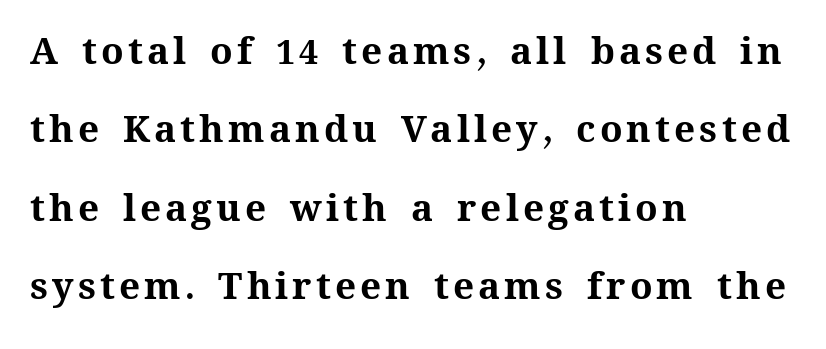
{"italic": "no", "bold": "yes", "weight": "bold", "width": "normal", "stroke_contrast": "medium", "x_height": "medium", "monospaced": "no", "underline": "no", "align": "left", "line_spacing": "loose", "line_spacing_ratio": 2.12, "glyph_px": 37}
